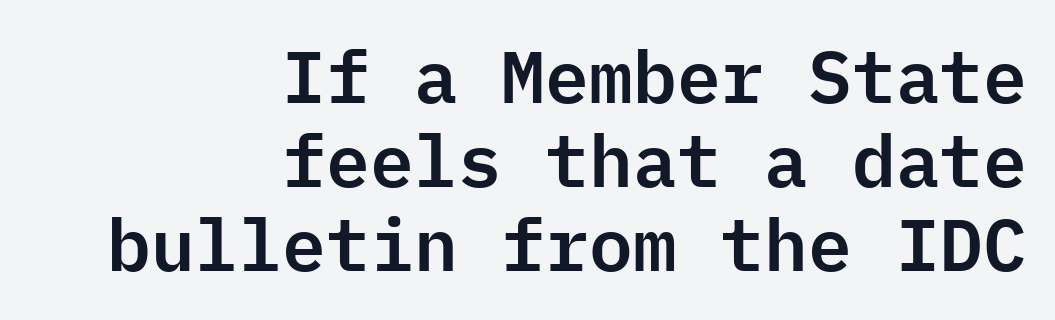
The image shows 73 px sans-serif type, upright, monospaced; set right-aligned, tight line spacing (1.15x), normal letter spacing, not underlined; low stroke contrast and a medium x-height.
